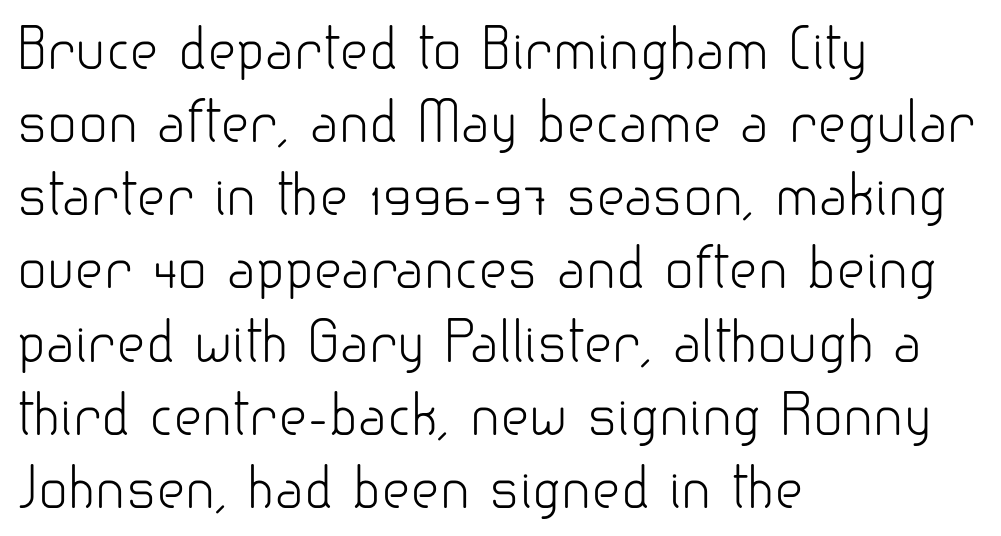
Q: Is the text bold? A: No.
Q: Is the text italic (slanted)? A: No, it is upright.
Q: Is the typeface a serif or a sans-serif typeface? A: Sans-serif.
Q: Is the text underlined? A: No.
Q: How is the paragraph aligned? A: Left-aligned.
Q: Is the spacing between letters normal or unusually wide? A: Normal.
Q: Is the spacing between lines tight, normal or loose? A: Normal.
Q: Width (condensed, normal, or wide)? A: Normal.
Q: Stroke contrast? A: Low.
Q: x-height? A: Small.
Q: Monospaced? A: No.
